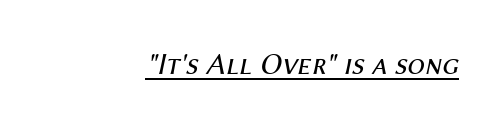
{"italic": "yes", "lean": "right", "slant_degrees": 12, "bold": "no", "weight": "regular", "width": "normal", "stroke_contrast": "medium", "x_height": "medium", "monospaced": "no", "underline": "yes", "letter_spacing": "normal", "letter_spacing_em": 0.0, "glyph_px": 31}
